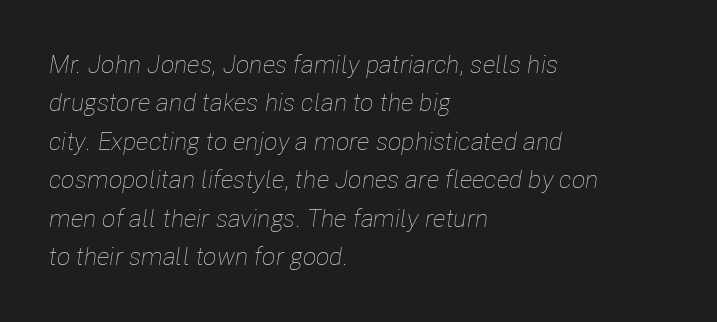
Q: Is the text bold? A: No.
Q: Is the text italic (slanted)? A: Yes, it leans right by about 8 degrees.
Q: Is the text underlined? A: No.
Q: How is the paragraph aligned? A: Left-aligned.
Q: Is the spacing between letters normal or unusually wide? A: Normal.
Q: Is the spacing between lines tight, normal or loose? A: Normal.
